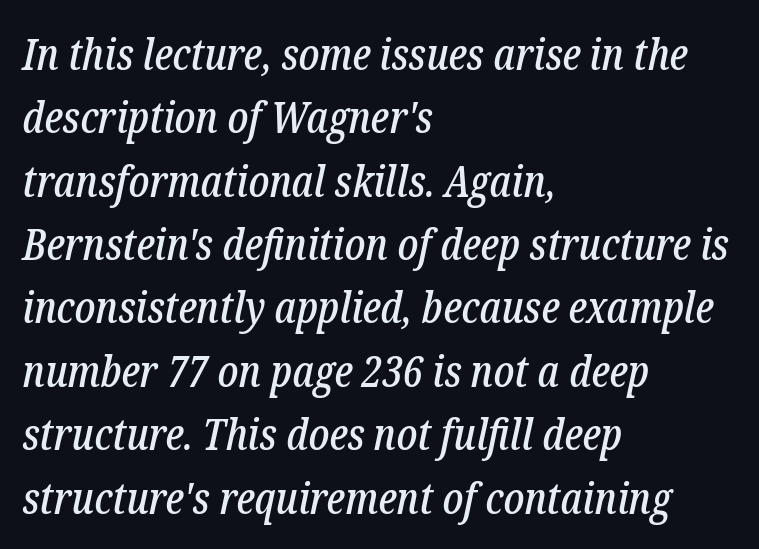
Q: Is the text italic (slanted)? A: Yes, it leans right by about 12 degrees.
Q: Is the typeface a serif or a sans-serif typeface? A: Serif.
Q: Is the text underlined? A: No.
Q: How is the paragraph aligned? A: Left-aligned.
Q: Is the spacing between letters normal or unusually wide? A: Normal.
Q: Is the spacing between lines tight, normal or loose? A: Normal.
Q: Width (condensed, normal, or wide)? A: Condensed.
Q: Stroke contrast? A: Low.
Q: x-height? A: Medium.
Q: Monospaced? A: No.
